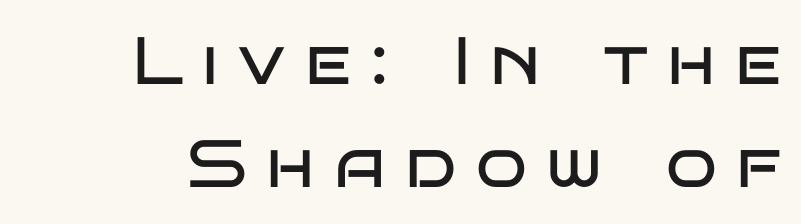
Q: Is the text bold? A: No.
Q: Is the text italic (slanted)? A: No, it is upright.
Q: Is the typeface a serif or a sans-serif typeface? A: Sans-serif.
Q: Is the text underlined? A: No.
Q: Is the spacing between letters normal or unusually wide? A: Unusually wide.
Q: Is the spacing between lines tight, normal or loose? A: Normal.
Q: Width (condensed, normal, or wide)? A: Wide.
Q: Stroke contrast? A: Low.
Q: x-height? A: Large.
Q: Monospaced? A: No.
